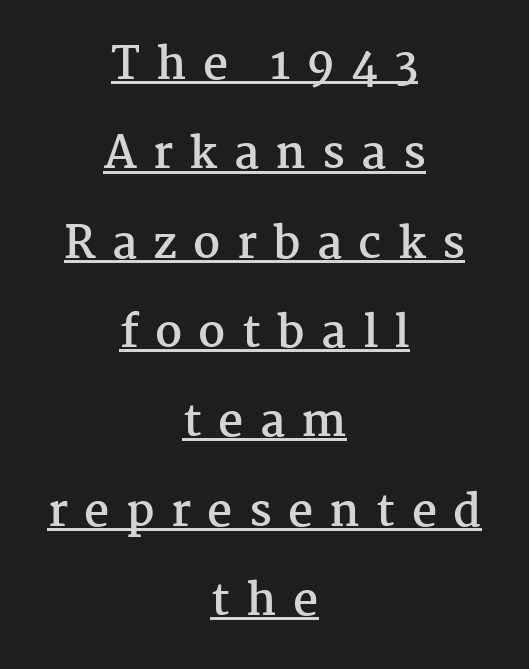
Q: Is the text bold? A: Yes.
Q: Is the text italic (slanted)? A: No, it is upright.
Q: Is the typeface a serif or a sans-serif typeface? A: Serif.
Q: Is the text underlined? A: Yes.
Q: How is the paragraph aligned? A: Centered.
Q: Is the spacing between letters normal or unusually wide? A: Unusually wide.
Q: Is the spacing between lines tight, normal or loose? A: Loose.
Q: Width (condensed, normal, or wide)? A: Normal.
Q: Stroke contrast? A: Medium.
Q: x-height? A: Medium.
Q: Monospaced? A: No.
